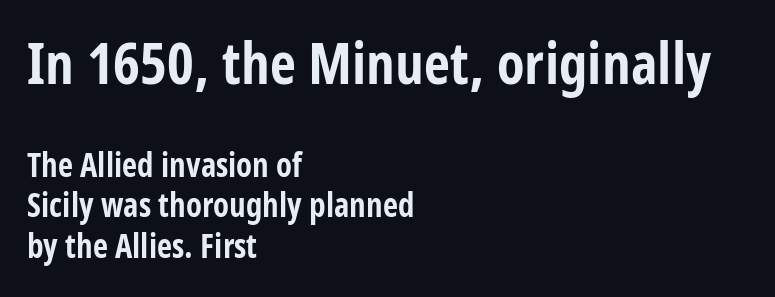
Compared with an ordinary text face, these strokes are far heavier — a full bold. Observe the ordinary spacing: letters are neighbours, not strangers. The face used here is a sans, in the tradition of grotesques and geometrics. Caption: multi-line text, flush left, ragged right. Unmarked baselines from the first word to the last.
